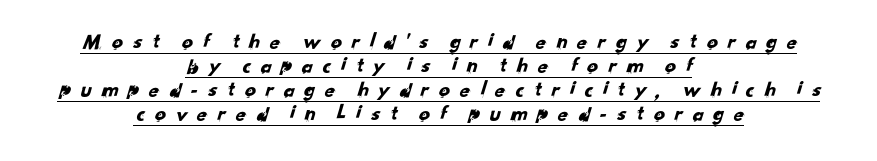
{"underline": "yes", "align": "center", "line_spacing": "tight", "line_spacing_ratio": 1.09, "letter_spacing": "wide", "letter_spacing_em": 0.37, "glyph_px": 22}
